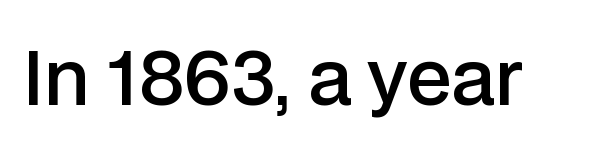
This rendering features lettering with no underline. The typography opts for an upright posture over an oblique one. Honestly, the letter spacing is just normal — you wouldn't notice it. A typesetter would call this proportional, since set widths differ per character. A fair bit of extra ink — the face is semibold, not bold.
